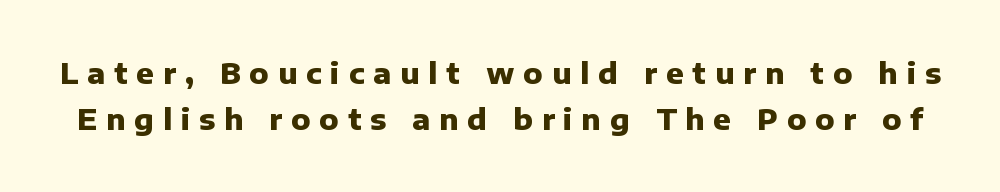
Q: Is the text bold? A: Yes.
Q: Is the text italic (slanted)? A: No, it is upright.
Q: Is the typeface a serif or a sans-serif typeface? A: Sans-serif.
Q: Is the text underlined? A: No.
Q: Is the spacing between letters normal or unusually wide? A: Unusually wide.
Q: Is the spacing between lines tight, normal or loose? A: Normal.
Q: Width (condensed, normal, or wide)? A: Normal.
Q: Stroke contrast? A: Low.
Q: x-height? A: Medium.
Q: Monospaced? A: No.
